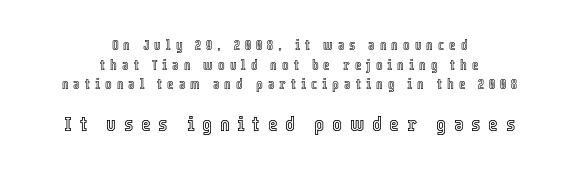
The image shows 21 px text type, upright; set centered, normal line spacing (1.4x), unusually wide letter spacing (+0.36 em), not underlined; the second (bottom) block is 1.5x larger.
